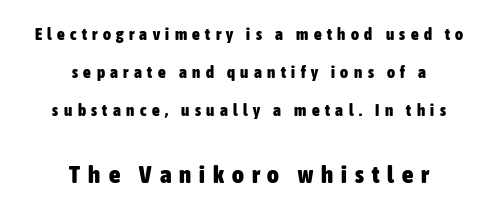
The image shows 25 px bold type, upright; set centered, loose line spacing (2.25x), unusually wide letter spacing (+0.32 em), not underlined; the second (bottom) block is 1.47x larger.
